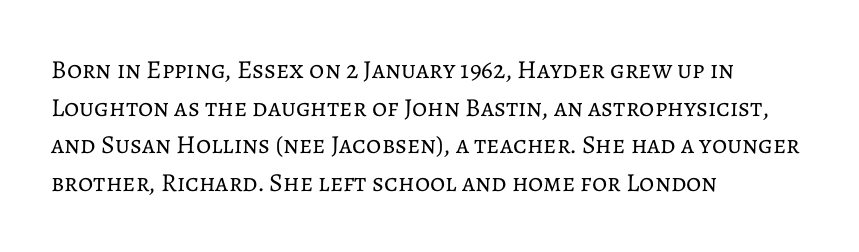
This sample is left-justified, so line endings fall wherever the words run out. Short note: letters normally spaced. These lines were composed using upright roman letters. Nothing heavy about these letters — not bold at all. The glyphs are unaccompanied by any horizontal stroke below them. Quick note: interline space is typical.
